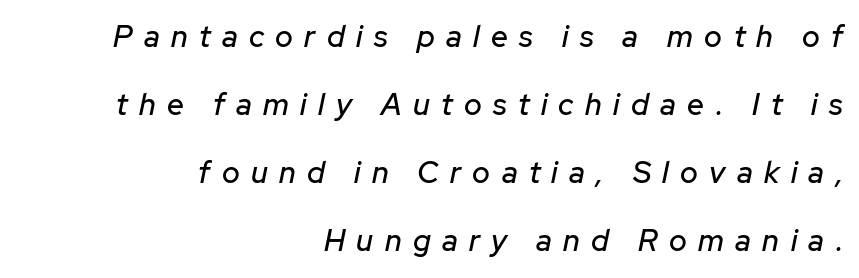
Q: Is the text italic (slanted)? A: Yes, it leans right by about 12 degrees.
Q: Is the text underlined? A: No.
Q: How is the paragraph aligned? A: Right-aligned.
Q: Is the spacing between letters normal or unusually wide? A: Unusually wide.
Q: Is the spacing between lines tight, normal or loose? A: Loose.
Q: Width (condensed, normal, or wide)? A: Normal.
Q: Stroke contrast? A: Low.
Q: x-height? A: Medium.
Q: Monospaced? A: No.
